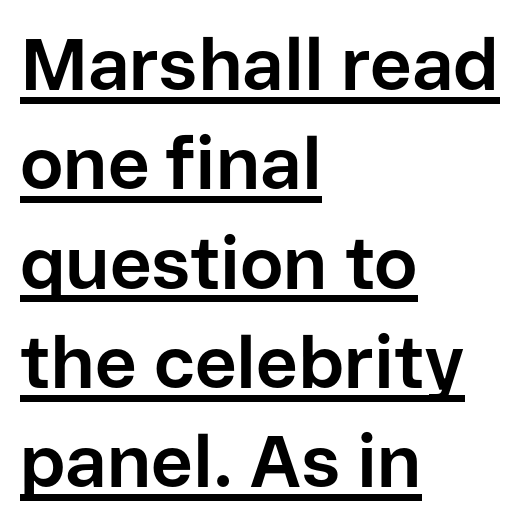
Think of a printed novel: that variable character pitch is what you see here. A normal amount of white space separates one row of letters from the next. Alignment: flush left. Note: no serifs on the glyphs. Somebody hit Ctrl+U on this one — the words are underlined. Posture: upright roman.
